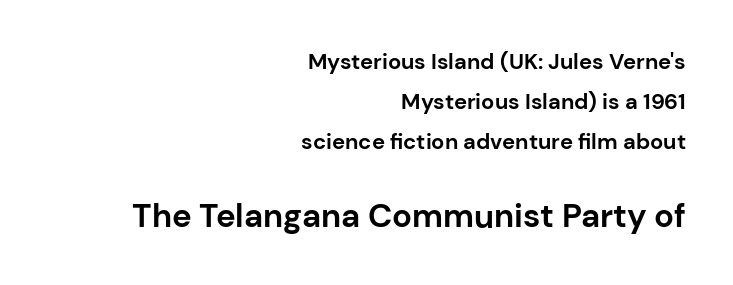
{"serif": "no", "italic": "no", "bold": "yes", "weight": "bold", "width": "normal", "stroke_contrast": "low", "x_height": "medium", "monospaced": "no", "underline": "no", "align": "right", "line_spacing_ratio": 1.82, "letter_spacing": "normal", "letter_spacing_em": 0.0, "larger_block": "second", "size_ratio": 1.5, "glyph_px": 33}
